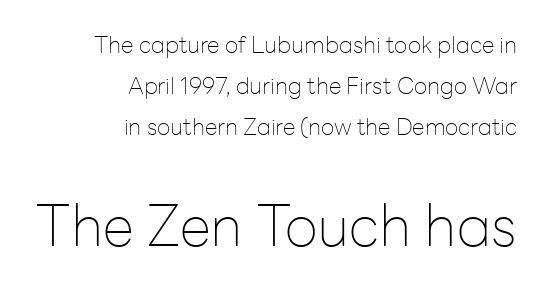
The image shows 57 px thin sans-serif type, upright; set right-aligned, line spacing 1.78x, normal letter spacing, not underlined; the second (bottom) block is 2.48x larger; low stroke contrast and a medium x-height.
